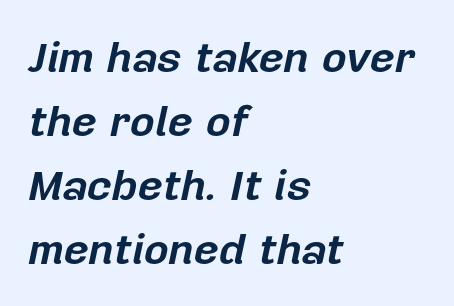
Q: Is the text bold? A: Yes.
Q: Is the text italic (slanted)? A: Yes, it leans right by about 12 degrees.
Q: Is the text underlined? A: No.
Q: How is the paragraph aligned? A: Left-aligned.
Q: Is the spacing between letters normal or unusually wide? A: Normal.
Q: Is the spacing between lines tight, normal or loose? A: Normal.
Q: Width (condensed, normal, or wide)? A: Normal.
Q: Stroke contrast? A: Low.
Q: x-height? A: Medium.
Q: Monospaced? A: No.
